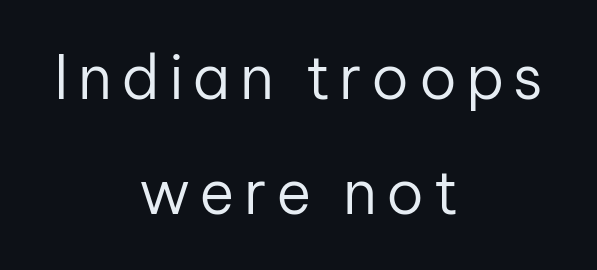
{"serif": "no", "italic": "no", "bold": "no", "weight": "regular", "width": "normal", "stroke_contrast": "low", "x_height": "medium", "monospaced": "no", "underline": "no", "align": "center", "line_spacing": "loose", "line_spacing_ratio": 1.92, "glyph_px": 60}
